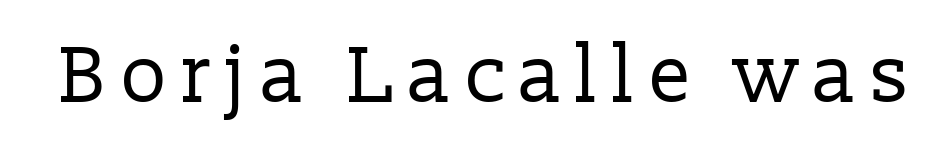
Old-style or modern, the face here clearly has serifs. No heavy texture on the line: the type isn't bold. Varying glyph widths throughout — classic text-font behaviour. Clear beneath every line of the passage. Designer's note — italics off, roman on.
